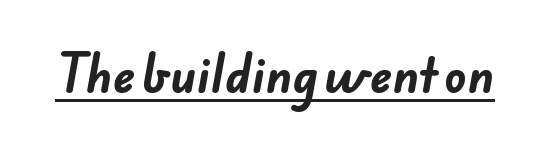
Q: Is the text bold? A: Yes.
Q: Is the typeface a serif or a sans-serif typeface? A: Sans-serif.
Q: Is the text underlined? A: Yes.
Q: Is the spacing between letters normal or unusually wide? A: Normal.
Q: Width (condensed, normal, or wide)? A: Normal.
Q: Stroke contrast? A: Low.
Q: x-height? A: Small.
Q: Monospaced? A: No.
